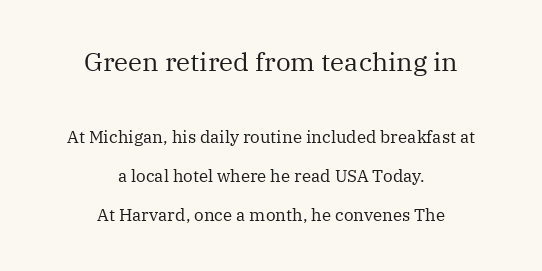
Caption: standard tracking, unaltered. Is the block centered? Yes — each line is placed symmetrically about the middle. The block of text is sparse from top to bottom, with ample space between rows. Underlining? Definitely not there.
